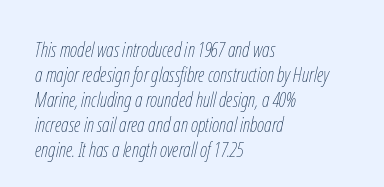
Q: Is the text bold? A: No.
Q: Is the text italic (slanted)? A: Yes, it leans right by about 12 degrees.
Q: Is the text underlined? A: No.
Q: How is the paragraph aligned? A: Left-aligned.
Q: Is the spacing between letters normal or unusually wide? A: Normal.
Q: Is the spacing between lines tight, normal or loose? A: Normal.
